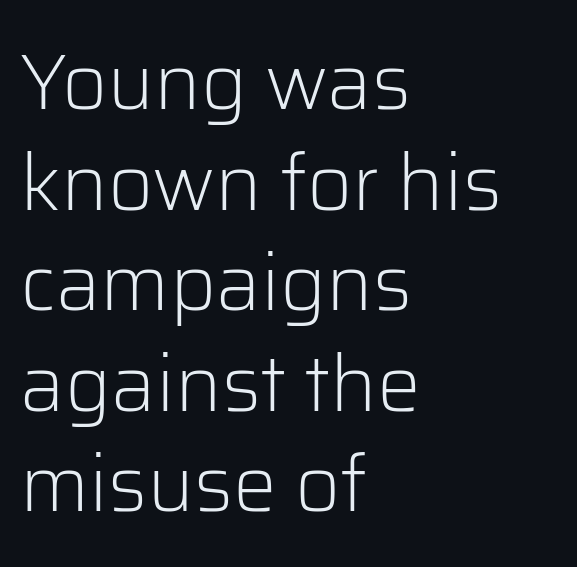
The image shows 78 px light sans-serif type, upright; set left-aligned, normal line spacing (1.29x), normal letter spacing, not underlined; low stroke contrast and a medium x-height.
